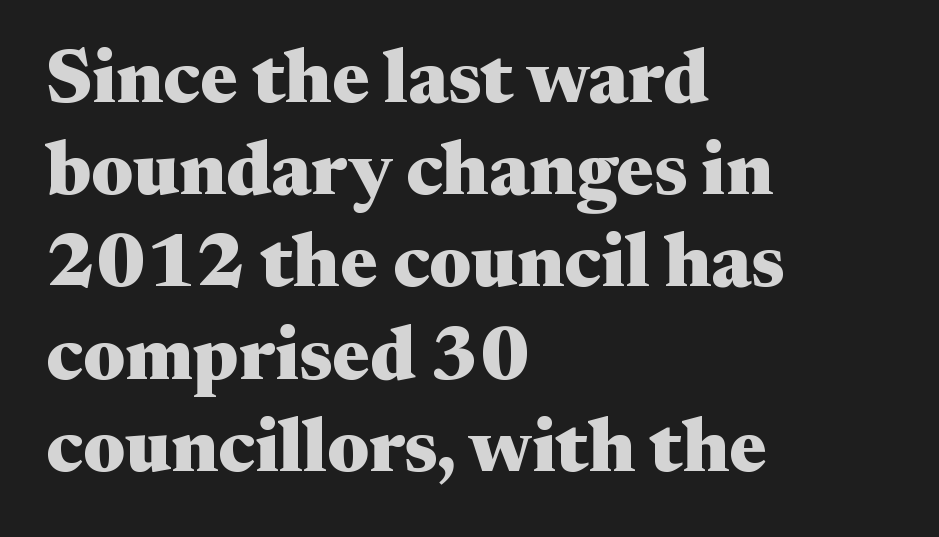
Note the varied advance widths — an 'i' is clearly narrower than an 'm'. Alignment: flush left. Are there feet on the stems? There are — it's a serif. Look at the stroke-to-counter ratio: heavy, a bold. The space directly below the letters is spotless. Caption: standard tracking, unaltered.
